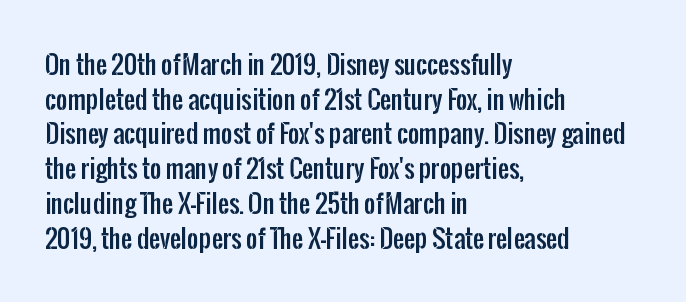
Has an underline been added? It has not. Observe the ordinary spacing: letters are neighbours, not strangers. What's the leading like? Ordinary, nothing unusual. Reading down the block, your eye returns to a fixed left position each line. Every character sits straight up, as roman type does.
